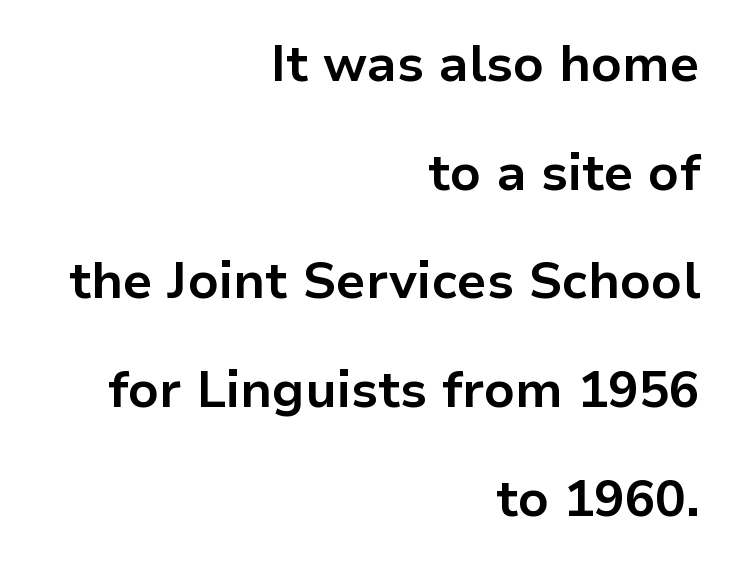
{"serif": "no", "italic": "no", "bold": "yes", "weight": "bold", "width": "normal", "stroke_contrast": "low", "x_height": "medium", "monospaced": "no", "underline": "no", "align": "right", "line_spacing": "loose", "line_spacing_ratio": 2.13, "letter_spacing": "normal", "letter_spacing_em": 0.0, "glyph_px": 51}
